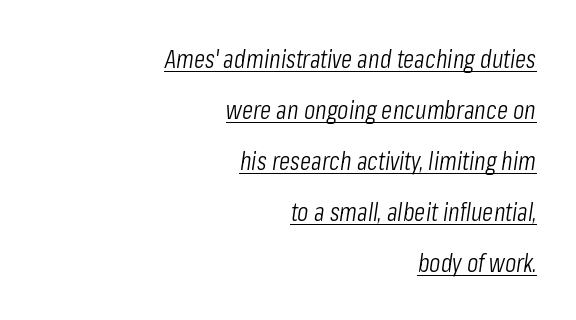
The image shows 26 px text type, italic (leaning right); set right-aligned, loose line spacing (1.96x), normal letter spacing, underlined.
